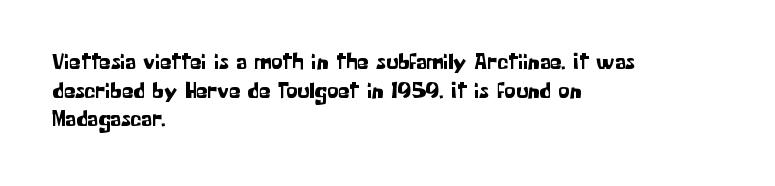
{"italic": "no", "underline": "no", "align": "left", "line_spacing_ratio": 1.24, "letter_spacing": "normal", "letter_spacing_em": 0.0, "glyph_px": 23}
